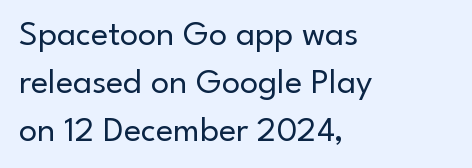
Characters remain perfectly vertical along every line. The rendering keeps characters at their native spacing. The rendering uses natural spacing where letterforms have individual widths. The strip under each line holds only bare page. The passage shown stacks its lines at a standard gap. Horizontal alignment here is leftward, the default for most running prose.
